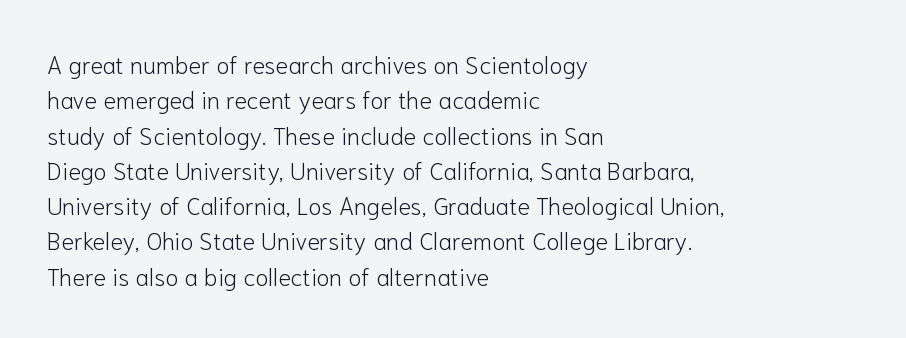
Tracking value appears to be zero — textbook default spacing. Posture: straight, roman, zero tilt. Leftover space on each line is placed entirely after the last word. This is not heavy type; no bold has been used.
